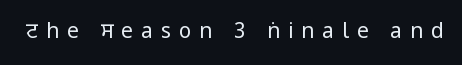
Q: Is the text bold? A: No.
Q: Is the text italic (slanted)? A: No, it is upright.
Q: Is the text underlined? A: No.
Q: Is the spacing between letters normal or unusually wide? A: Unusually wide.
